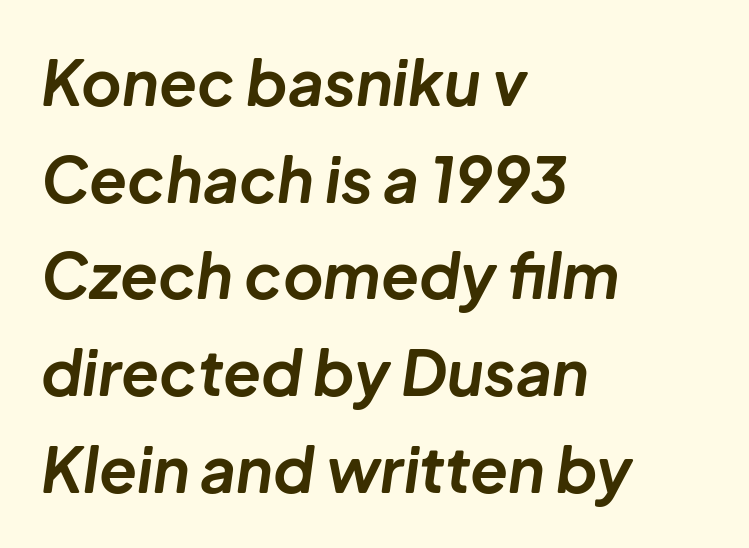
{"italic": "yes", "lean": "right", "slant_degrees": 8, "bold": "yes", "weight": "bold", "width": "normal", "stroke_contrast": "low", "x_height": "medium", "monospaced": "no", "underline": "no", "align": "left", "line_spacing": "normal", "line_spacing_ratio": 1.56, "letter_spacing": "normal", "letter_spacing_em": 0.0, "glyph_px": 62}
